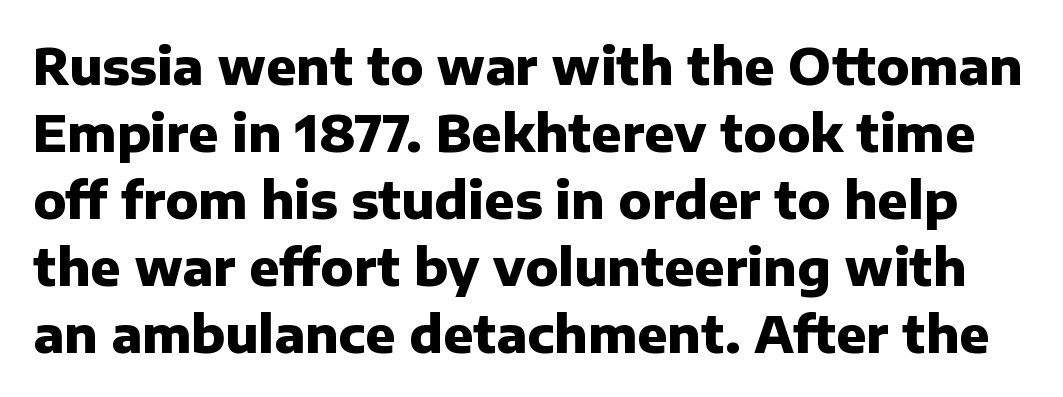
{"serif": "no", "italic": "no", "bold": "yes", "weight": "heavy", "width": "normal", "stroke_contrast": "low", "x_height": "medium", "monospaced": "no", "underline": "no", "line_spacing": "normal", "line_spacing_ratio": 1.34, "letter_spacing": "normal", "letter_spacing_em": 0.0, "glyph_px": 50}
